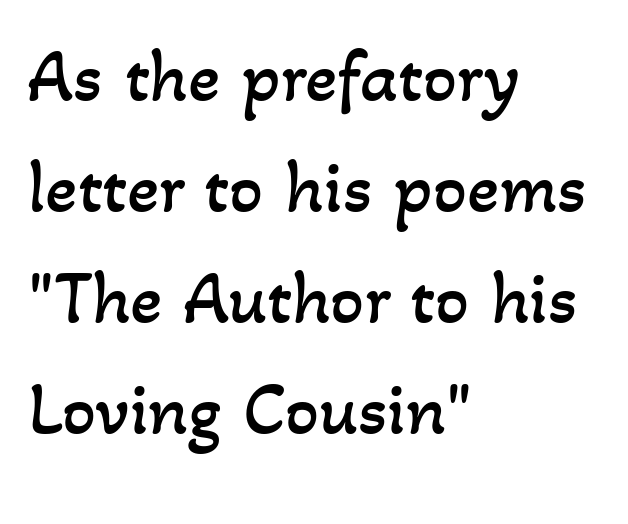
The foot of each line stays bare and open. This sample is left-justified, so line endings fall wherever the words run out. Students, note that the glyphs here touch the page at normal intervals. Regular leading. This sample has the flowing, uneven cadence of proportional lettering. Stroke thickness stays within the range of a standard reading face or lighter.
